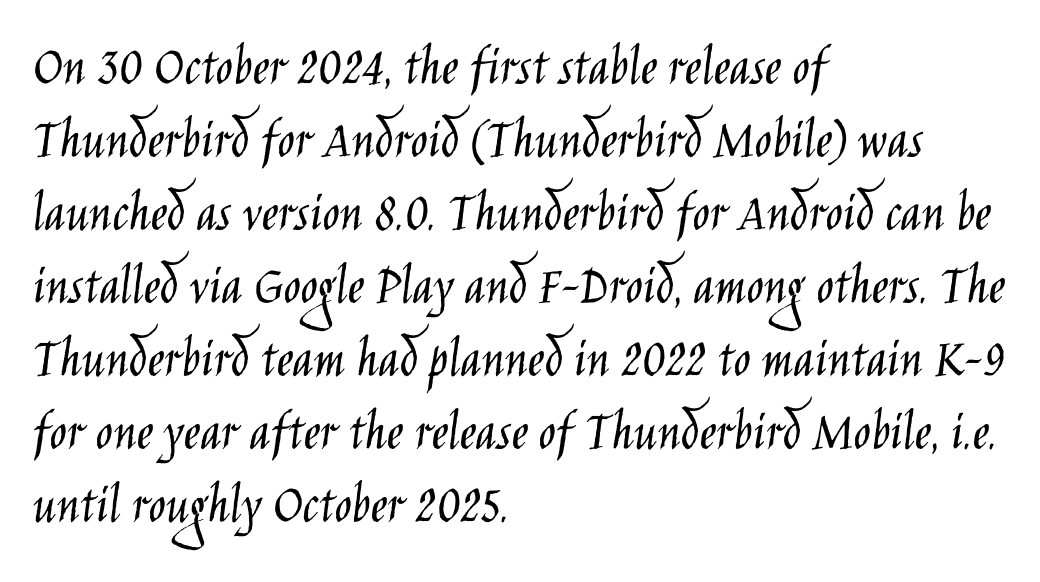
Q: Is the text bold? A: No.
Q: Is the text italic (slanted)? A: Yes.
Q: Is the typeface a serif or a sans-serif typeface? A: Sans-serif.
Q: Is the text underlined? A: No.
Q: How is the paragraph aligned? A: Left-aligned.
Q: Is the spacing between letters normal or unusually wide? A: Normal.
Q: Is the spacing between lines tight, normal or loose? A: Normal.
Q: Width (condensed, normal, or wide)? A: Condensed.
Q: Stroke contrast? A: Low.
Q: x-height? A: Large.
Q: Monospaced? A: No.
